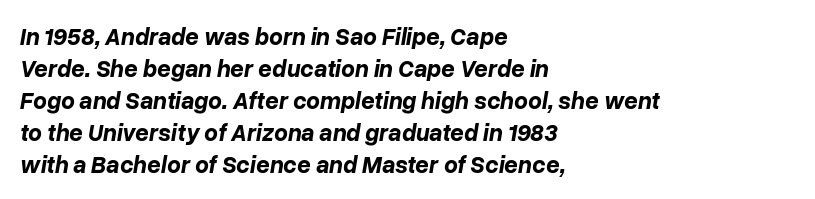
The image shows 24 px bold type, italic (leaning right); set left-aligned, normal line spacing (1.33x), normal letter spacing, not underlined.
